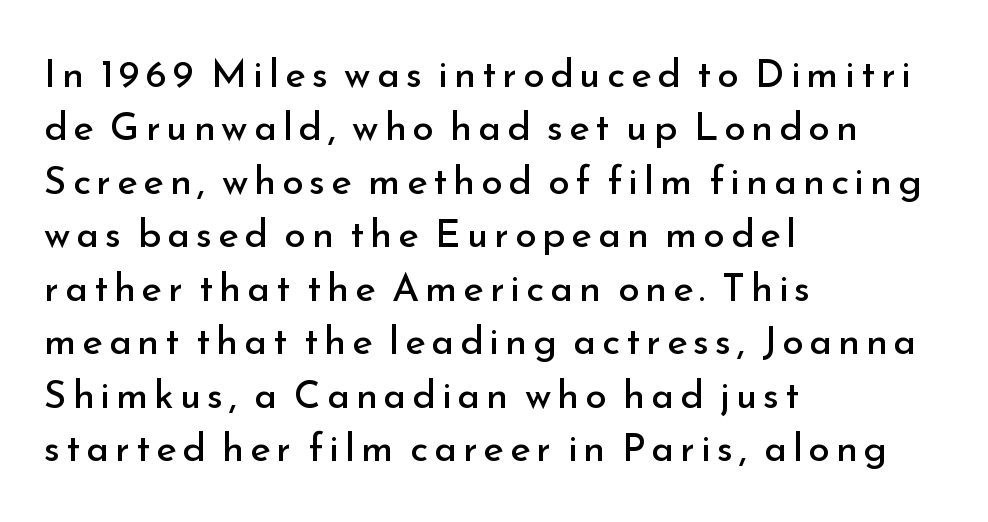
The image shows 39 px regular-weight sans-serif type, upright; set left-aligned, normal line spacing (1.37x), not underlined; low stroke contrast and a small x-height.
